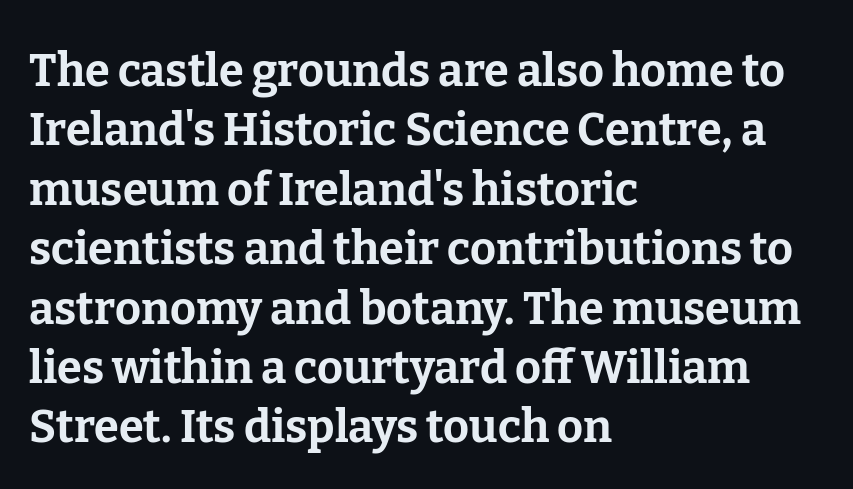
The lines in this sample share a left origin and differ only in where they stop. Quick note: interline space is typical. Serifs: yes, visible at the terminals of the letterforms. What stands out about the letter spacing? Nothing — it is the standard amount. Is there any slant? The stems are plumb. Bare-footed words on every line.
